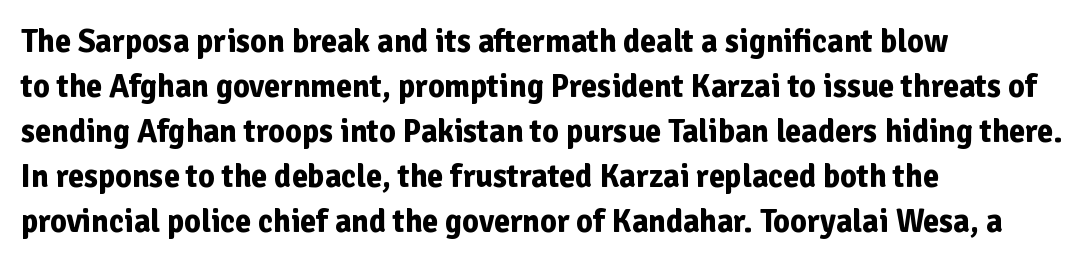
{"serif": "no", "italic": "no", "bold": "yes", "weight": "bold", "width": "normal", "stroke_contrast": "low", "x_height": "medium", "monospaced": "no", "underline": "no", "align": "left", "line_spacing": "normal", "line_spacing_ratio": 1.41, "letter_spacing": "normal", "letter_spacing_em": 0.0, "glyph_px": 32}
